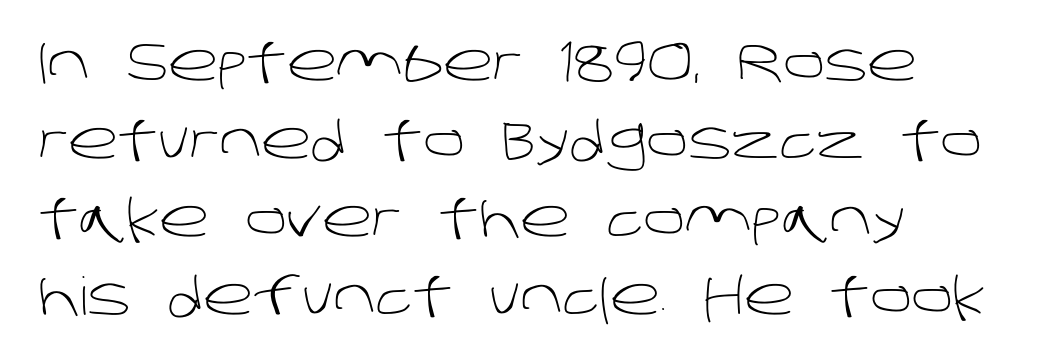
The image shows 52 px light sans-serif type; set left-aligned, normal line spacing (1.5x), normal letter spacing, not underlined; low stroke contrast and a large x-height.
